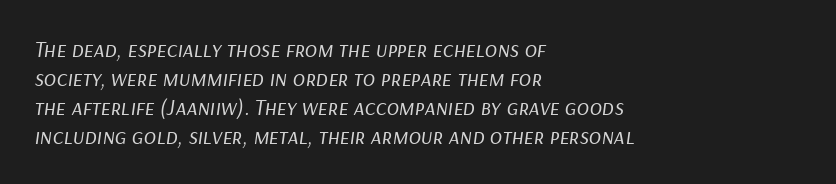
The image shows 23 px text type, italic (leaning right); set left-aligned, normal line spacing (1.26x), normal letter spacing, not underlined.
